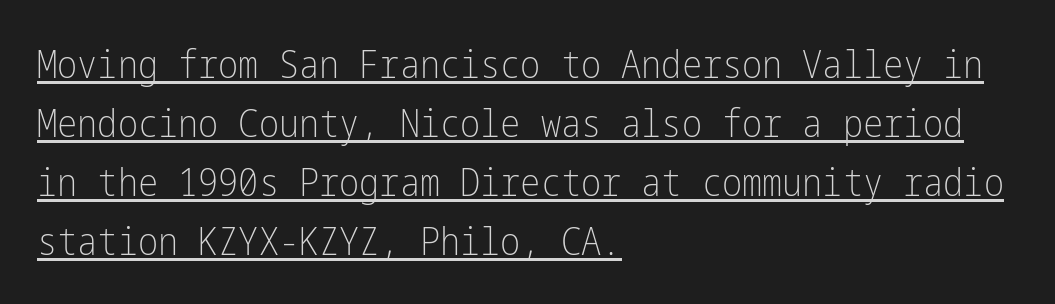
The image shows 38 px light, condensed sans-serif type, upright; set left-aligned, normal line spacing (1.55x), normal letter spacing, underlined; low stroke contrast and a medium x-height.
